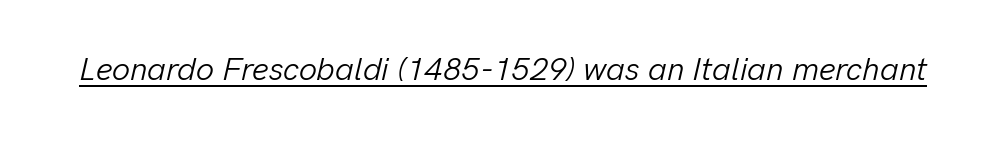
Beneath each row of characters lies a ruled line. The letters advance in unequal steps, a hallmark of proportional type. Between one letter and the next there's only the usual sliver of space. Yep, that's italic — everything's leaning. The font sits on the lighter half of the weight spectrum, regular included.
